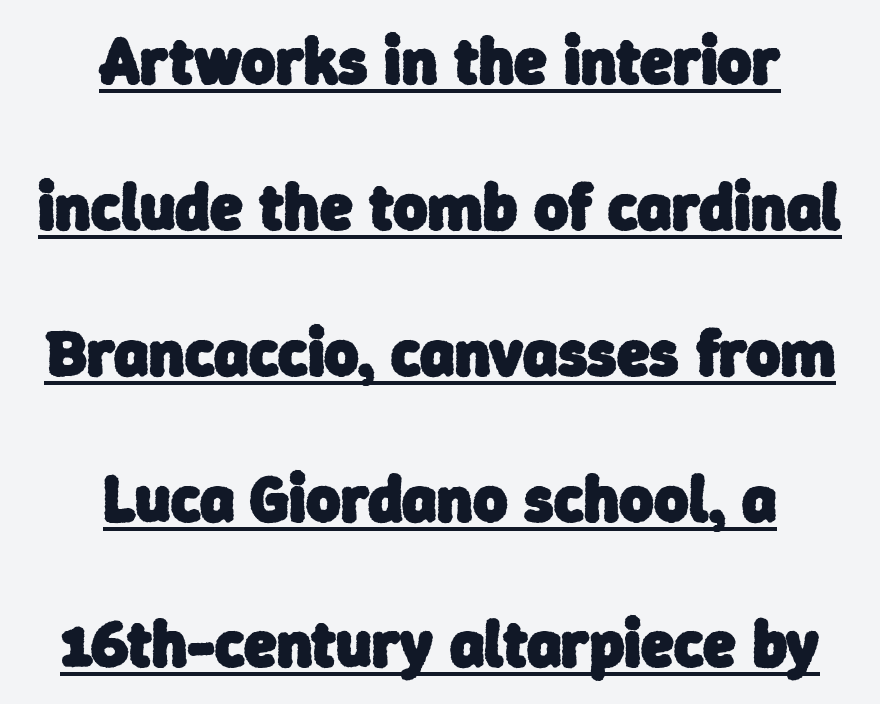
{"serif": "no", "bold": "yes", "weight": "heavy", "width": "normal", "stroke_contrast": "low", "x_height": "medium", "monospaced": "no", "underline": "yes", "align": "center", "line_spacing": "loose", "line_spacing_ratio": 2.21, "letter_spacing": "normal", "letter_spacing_em": 0.0, "glyph_px": 66}
